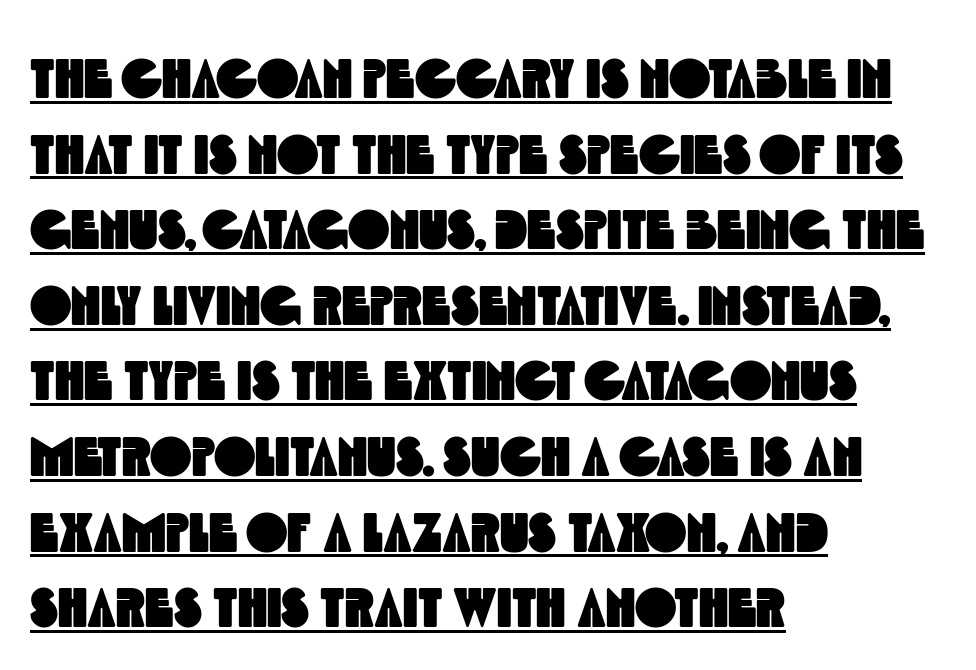
{"serif": "no", "width": "condensed", "x_height": "large", "monospaced": "no", "underline": "yes", "align": "left", "line_spacing": "normal", "line_spacing_ratio": 1.35, "letter_spacing": "normal", "letter_spacing_em": 0.0, "glyph_px": 56}
